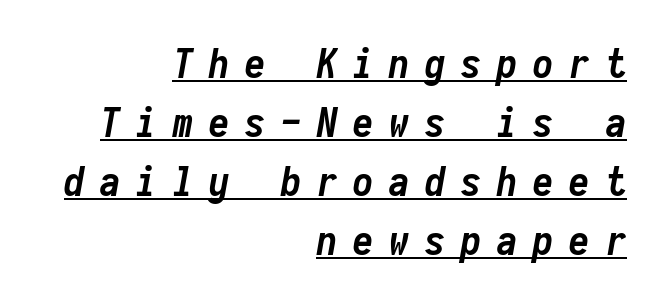
{"italic": "yes", "lean": "right", "slant_degrees": 10, "bold": "yes", "weight": "semibold", "width": "condensed", "stroke_contrast": "low", "x_height": "medium", "monospaced": "yes", "underline": "yes", "align": "right", "line_spacing": "normal", "line_spacing_ratio": 1.44, "letter_spacing": "wide", "letter_spacing_em": 0.38, "glyph_px": 41}
